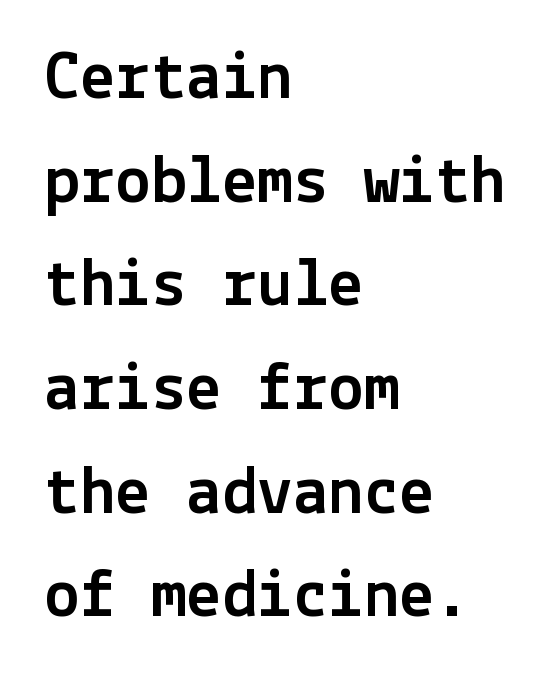
Q: Is the text italic (slanted)? A: No, it is upright.
Q: Is the typeface a serif or a sans-serif typeface? A: Sans-serif.
Q: Is the text underlined? A: No.
Q: How is the paragraph aligned? A: Left-aligned.
Q: Is the spacing between letters normal or unusually wide? A: Normal.
Q: Is the spacing between lines tight, normal or loose? A: Normal.
Q: Width (condensed, normal, or wide)? A: Normal.
Q: x-height? A: Medium.
